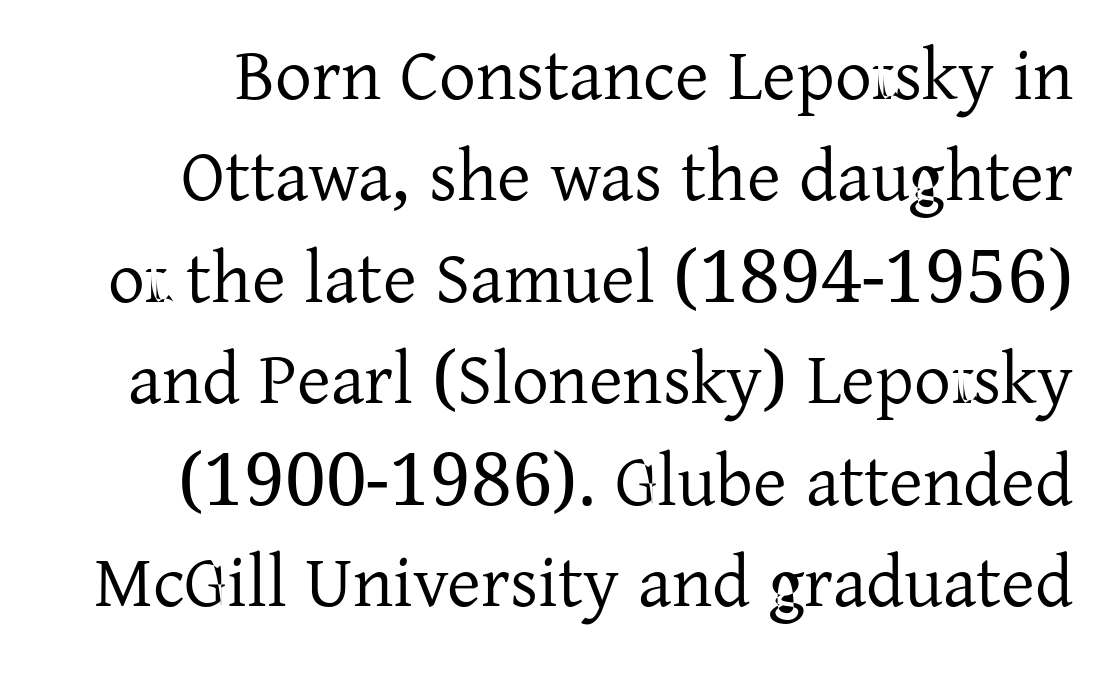
Q: Is the text bold? A: No.
Q: Is the text italic (slanted)? A: No, it is upright.
Q: Is the typeface a serif or a sans-serif typeface? A: Serif.
Q: Is the text underlined? A: No.
Q: How is the paragraph aligned? A: Right-aligned.
Q: Is the spacing between letters normal or unusually wide? A: Normal.
Q: Is the spacing between lines tight, normal or loose? A: Normal.
Q: Width (condensed, normal, or wide)? A: Normal.
Q: Stroke contrast? A: Low.
Q: x-height? A: Medium.
Q: Monospaced? A: No.
